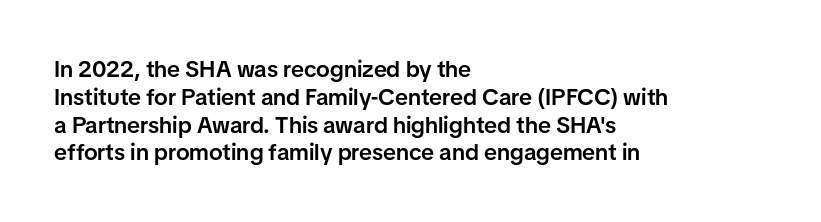
{"italic": "no", "bold": "semi", "underline": "no", "align": "left", "line_spacing_ratio": 1.21, "letter_spacing": "normal", "letter_spacing_em": 0.0, "glyph_px": 23}
